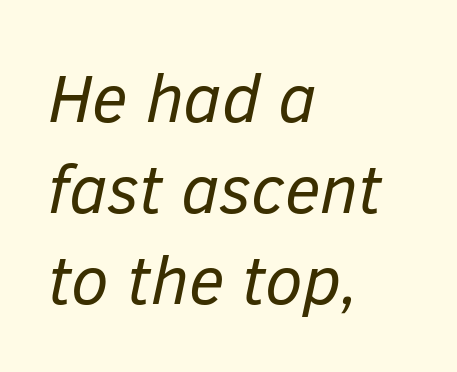
The image shows 68 px regular-weight type, italic (leaning right); set left-aligned, normal line spacing (1.34x), normal letter spacing, not underlined; low stroke contrast and a medium x-height.
